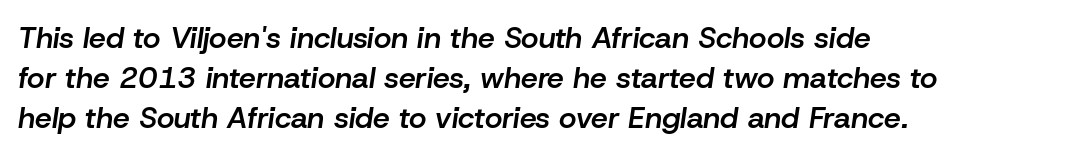
Q: Is the text bold? A: Semi-bold.
Q: Is the text italic (slanted)? A: Yes, it leans right by about 8 degrees.
Q: Is the text underlined? A: No.
Q: How is the paragraph aligned? A: Left-aligned.
Q: Is the spacing between letters normal or unusually wide? A: Normal.
Q: Is the spacing between lines tight, normal or loose? A: Normal.
Q: Width (condensed, normal, or wide)? A: Normal.
Q: Stroke contrast? A: Low.
Q: x-height? A: Medium.
Q: Monospaced? A: No.
